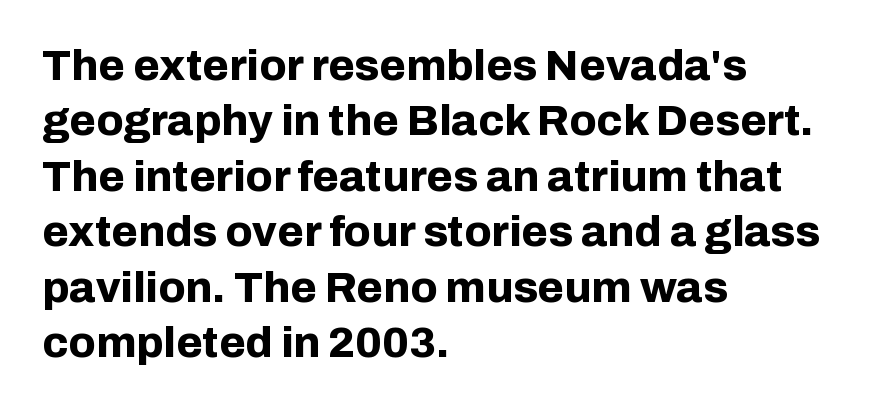
The image shows 43 px bold sans-serif type, upright; set left-aligned, normal line spacing (1.29x), normal letter spacing, not underlined; low stroke contrast and a medium x-height.
